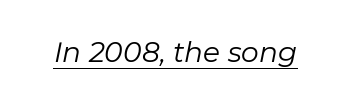
{"italic": "yes", "lean": "right", "slant_degrees": 11, "bold": "no", "weight": "regular", "width": "normal", "stroke_contrast": "low", "x_height": "medium", "monospaced": "no", "underline": "yes", "letter_spacing": "normal", "letter_spacing_em": 0.0, "glyph_px": 28}
